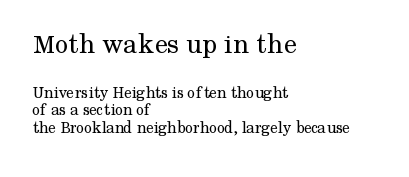
{"serif": "yes", "italic": "no", "bold": "no", "weight": "regular", "width": "normal", "stroke_contrast": "medium", "x_height": "medium", "monospaced": "no", "underline": "no", "align": "left", "line_spacing": "tight", "line_spacing_ratio": 1.05, "letter_spacing": "normal", "letter_spacing_em": 0.0, "larger_block": "first", "size_ratio": 1.71, "glyph_px": 29}
